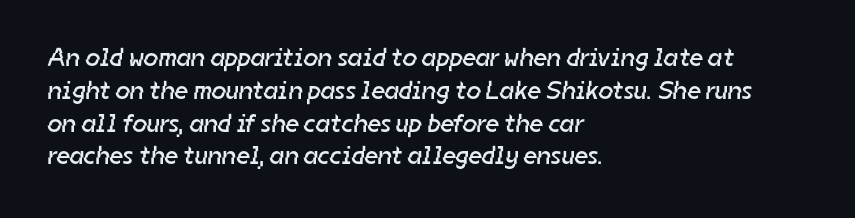
These glyphs show unthickened strokes, regular width or finer. Leading: standard. All the whitespace from short lines collects on the right. Observe the ordinary spacing: letters are neighbours, not strangers. Nobody drew a line under any word here.
